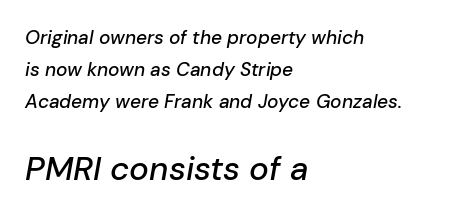
You could call the tracking neutral — neither tight nor loose. A typesetter would mark this as italic. Beneath every word, the page is bare. The compositor pushed each line to the left boundary.
